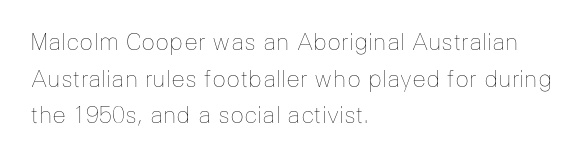
Q: Is the text bold? A: No.
Q: Is the text italic (slanted)? A: No, it is upright.
Q: Is the text underlined? A: No.
Q: How is the paragraph aligned? A: Left-aligned.
Q: Is the spacing between letters normal or unusually wide? A: Normal.
Q: Is the spacing between lines tight, normal or loose? A: Normal.
